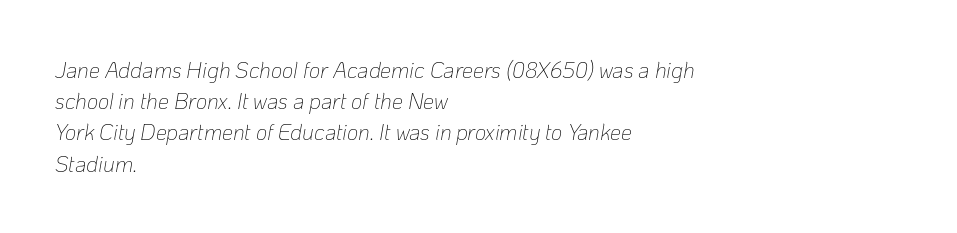
{"italic": "yes", "lean": "right", "slant_degrees": 10, "bold": "no", "underline": "no", "align": "left", "line_spacing": "normal", "line_spacing_ratio": 1.42, "letter_spacing": "normal", "letter_spacing_em": 0.0, "glyph_px": 22}
